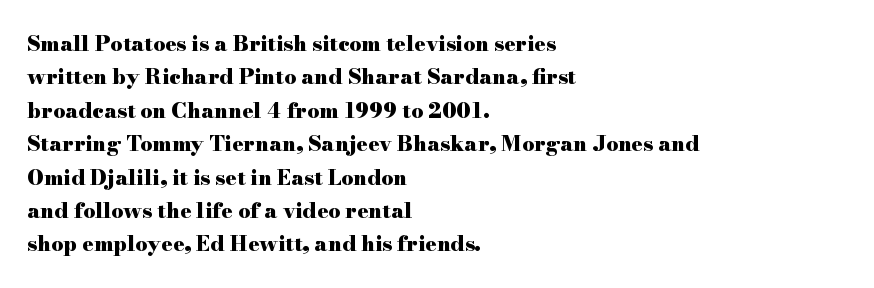
Q: Is the text bold? A: Yes.
Q: Is the text italic (slanted)? A: No, it is upright.
Q: Is the text underlined? A: No.
Q: How is the paragraph aligned? A: Left-aligned.
Q: Is the spacing between letters normal or unusually wide? A: Normal.
Q: Is the spacing between lines tight, normal or loose? A: Normal.
